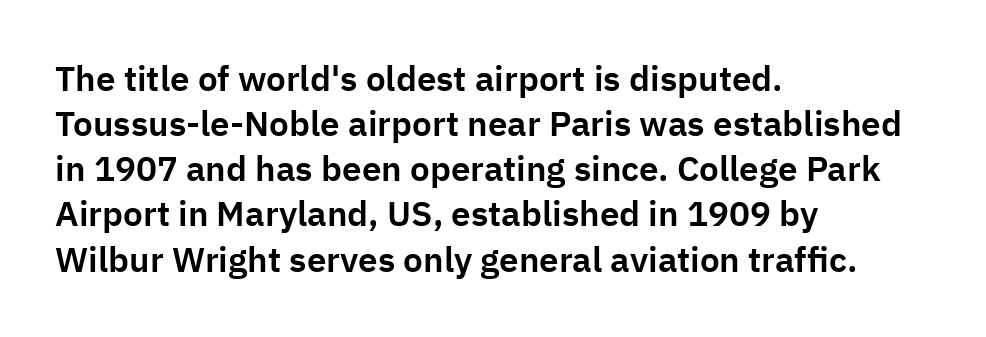
Every character sits straight up, as roman type does. The text block is weighted toward the left margin, trailing off unevenly rightward. The typeface chosen for these lines omits serifs. Underlining? Definitely not there.
